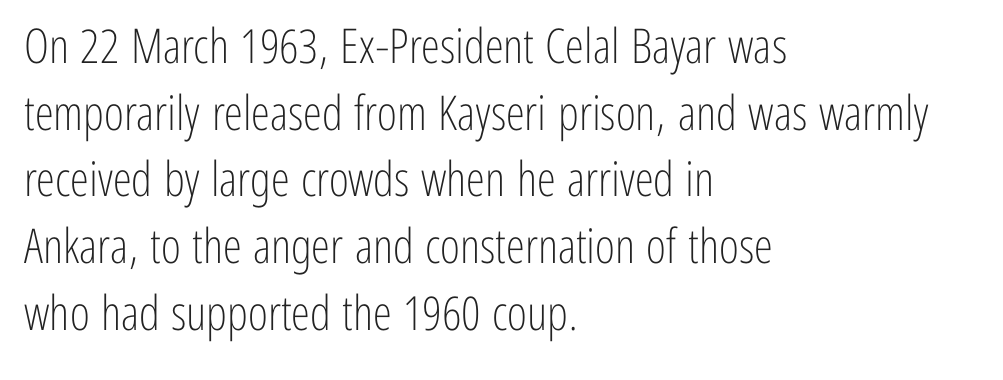
Q: Is the text bold? A: No.
Q: Is the text italic (slanted)? A: No, it is upright.
Q: Is the typeface a serif or a sans-serif typeface? A: Sans-serif.
Q: Is the text underlined? A: No.
Q: How is the paragraph aligned? A: Left-aligned.
Q: Is the spacing between letters normal or unusually wide? A: Normal.
Q: Is the spacing between lines tight, normal or loose? A: Normal.
Q: Width (condensed, normal, or wide)? A: Condensed.
Q: Stroke contrast? A: Low.
Q: x-height? A: Medium.
Q: Monospaced? A: No.
